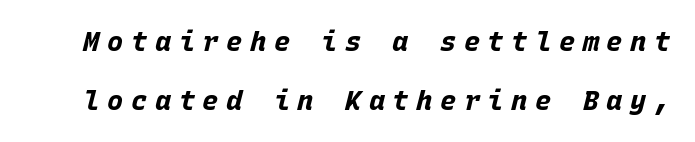
Q: Is the text bold? A: Yes.
Q: Is the text italic (slanted)? A: Yes, it leans right by about 15 degrees.
Q: Is the text underlined? A: No.
Q: Is the spacing between letters normal or unusually wide? A: Unusually wide.
Q: Is the spacing between lines tight, normal or loose? A: Loose.
